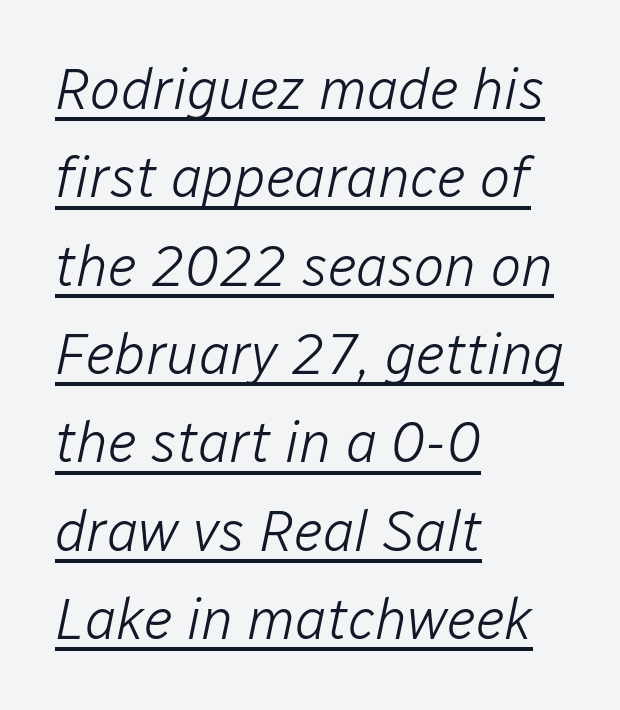
{"italic": "yes", "lean": "right", "slant_degrees": 12, "bold": "no", "weight": "light", "width": "normal", "stroke_contrast": "low", "x_height": "medium", "monospaced": "no", "underline": "yes", "align": "left", "line_spacing": "normal", "line_spacing_ratio": 1.55, "letter_spacing": "normal", "letter_spacing_em": 0.0, "glyph_px": 57}
